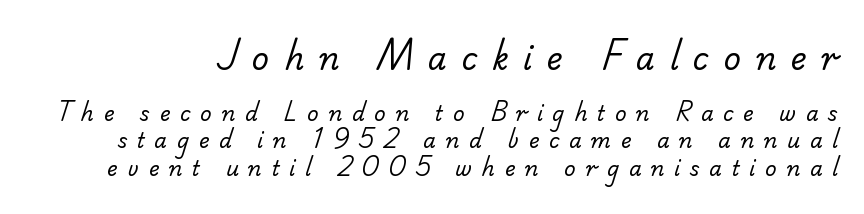
The rendering uses natural spacing where letterforms have individual widths. Rule under the text: the space is simply empty. Is the letter spacing exaggerated? Yes — the characters are pushed far apart. Successive baselines arrive at the customary interval. Does the type have serifs? No, each stem ends abruptly. No extra ink here — the face is not bold.
